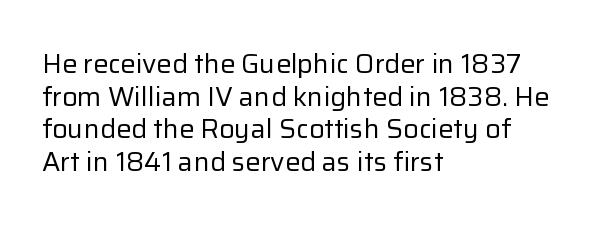
Q: Is the text bold? A: No.
Q: Is the text italic (slanted)? A: No, it is upright.
Q: Is the text underlined? A: No.
Q: How is the paragraph aligned? A: Left-aligned.
Q: Is the spacing between letters normal or unusually wide? A: Normal.
